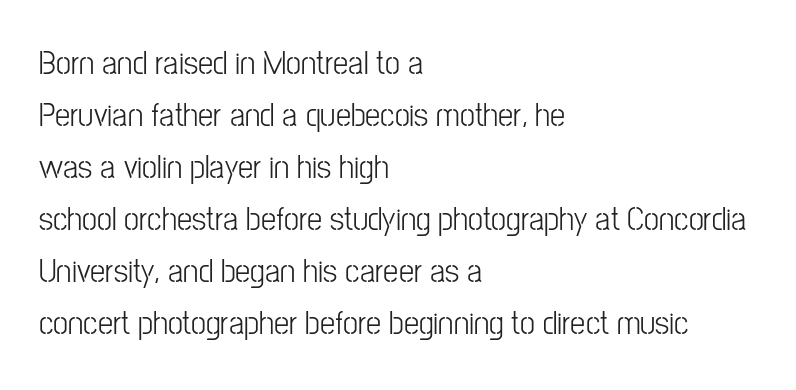
Q: Is the text italic (slanted)? A: No, it is upright.
Q: Is the typeface a serif or a sans-serif typeface? A: Sans-serif.
Q: Is the text underlined? A: No.
Q: How is the paragraph aligned? A: Left-aligned.
Q: Is the spacing between letters normal or unusually wide? A: Normal.
Q: Is the spacing between lines tight, normal or loose? A: Normal.
Q: Width (condensed, normal, or wide)? A: Condensed.
Q: Stroke contrast? A: Low.
Q: x-height? A: Medium.
Q: Monospaced? A: No.
